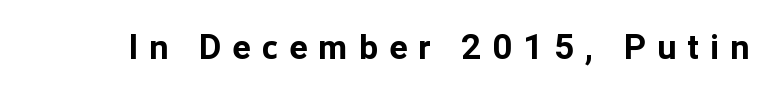
Q: Is the text bold? A: Yes.
Q: Is the text italic (slanted)? A: No, it is upright.
Q: Is the typeface a serif or a sans-serif typeface? A: Sans-serif.
Q: Is the text underlined? A: No.
Q: Is the spacing between letters normal or unusually wide? A: Unusually wide.
Q: Width (condensed, normal, or wide)? A: Normal.
Q: Stroke contrast? A: Low.
Q: x-height? A: Medium.
Q: Monospaced? A: No.
